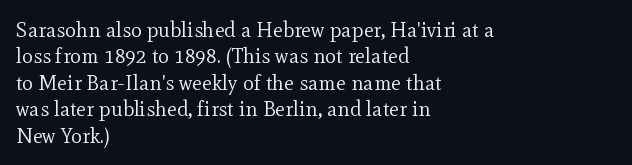
{"italic": "no", "bold": "no", "underline": "no", "align": "left", "line_spacing": "normal", "line_spacing_ratio": 1.26, "letter_spacing": "normal", "letter_spacing_em": 0.0, "glyph_px": 21}
